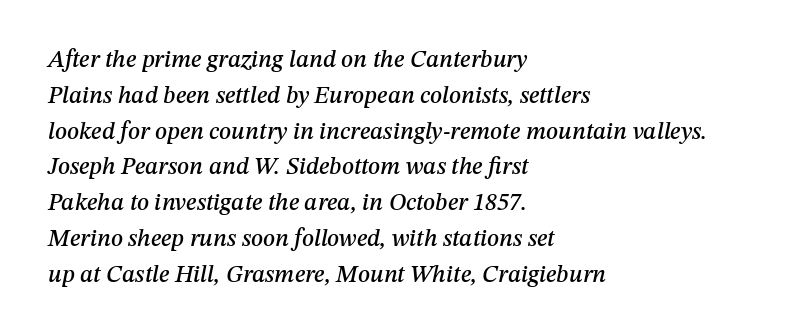
Q: Is the text italic (slanted)? A: Yes, it leans right by about 12 degrees.
Q: Is the text underlined? A: No.
Q: How is the paragraph aligned? A: Left-aligned.
Q: Is the spacing between letters normal or unusually wide? A: Normal.
Q: Is the spacing between lines tight, normal or loose? A: Normal.
